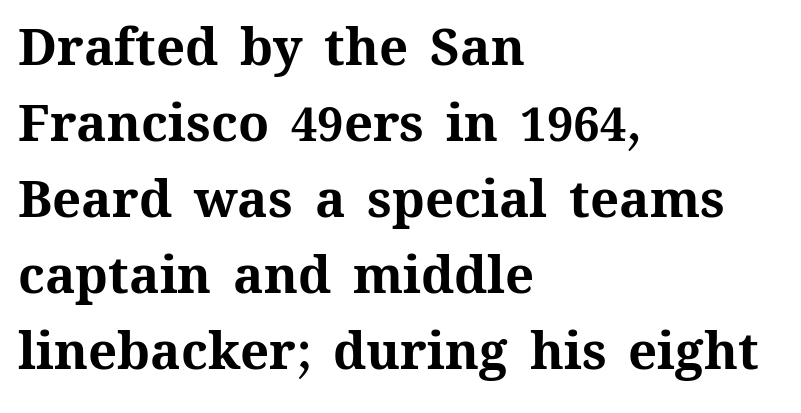
{"italic": "no", "bold": "yes", "weight": "bold", "width": "normal", "stroke_contrast": "medium", "x_height": "medium", "monospaced": "no", "underline": "no", "align": "left", "line_spacing": "normal", "line_spacing_ratio": 1.49, "letter_spacing": "normal", "letter_spacing_em": 0.0, "glyph_px": 51}
